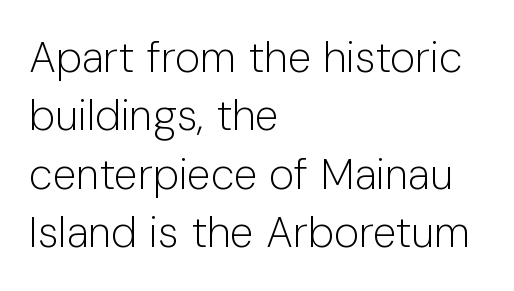
Q: Is the text bold? A: No.
Q: Is the text italic (slanted)? A: No, it is upright.
Q: Is the typeface a serif or a sans-serif typeface? A: Sans-serif.
Q: Is the text underlined? A: No.
Q: How is the paragraph aligned? A: Left-aligned.
Q: Is the spacing between letters normal or unusually wide? A: Normal.
Q: Is the spacing between lines tight, normal or loose? A: Normal.
Q: Width (condensed, normal, or wide)? A: Normal.
Q: Stroke contrast? A: Low.
Q: x-height? A: Medium.
Q: Monospaced? A: No.
